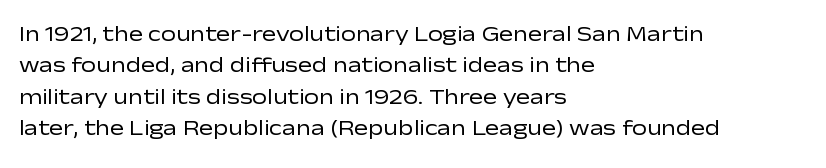
{"italic": "no", "bold": "no", "underline": "no", "align": "left", "line_spacing": "normal", "line_spacing_ratio": 1.5, "letter_spacing": "normal", "letter_spacing_em": 0.0, "glyph_px": 21}
